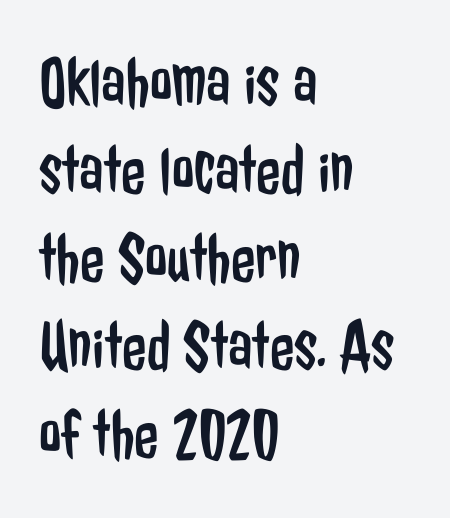
{"serif": "no", "italic": "no", "bold": "no", "weight": "regular", "width": "condensed", "stroke_contrast": "low", "x_height": "medium", "monospaced": "no", "underline": "no", "align": "left", "line_spacing_ratio": 1.24, "letter_spacing": "normal", "letter_spacing_em": 0.0, "glyph_px": 71}
